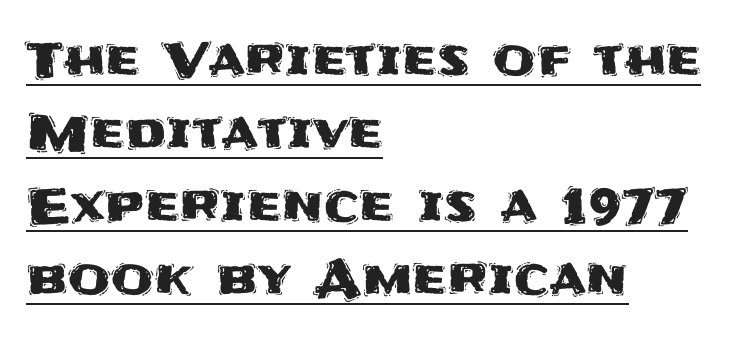
The image shows 49 px sans-serif type, upright; set left-aligned, normal line spacing (1.49x), normal letter spacing, underlined; medium stroke contrast and a large x-height.
